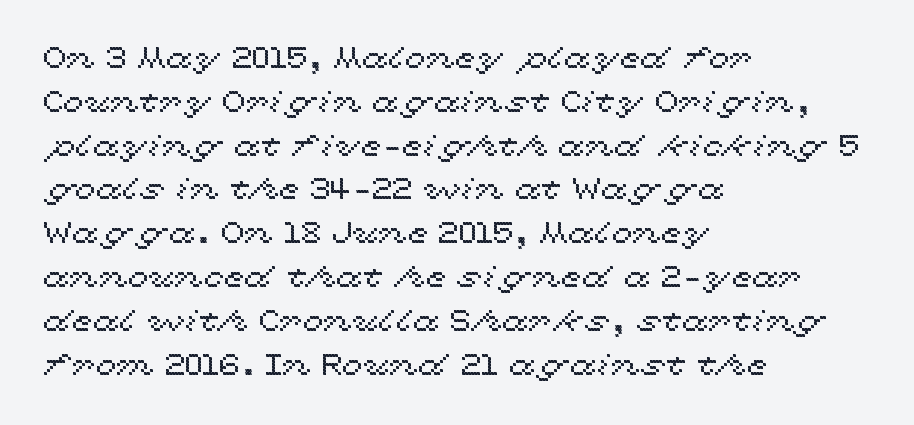
{"width": "wide", "x_height": "medium", "monospaced": "no", "underline": "no", "align": "left", "line_spacing": "normal", "line_spacing_ratio": 1.46, "letter_spacing": "normal", "letter_spacing_em": 0.0, "glyph_px": 30}
